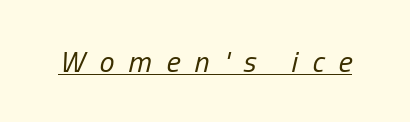
{"italic": "yes", "lean": "right", "slant_degrees": 13, "bold": "no", "weight": "regular", "width": "condensed", "stroke_contrast": "low", "x_height": "medium", "monospaced": "no", "underline": "yes", "letter_spacing": "wide", "letter_spacing_em": 0.48, "glyph_px": 30}
